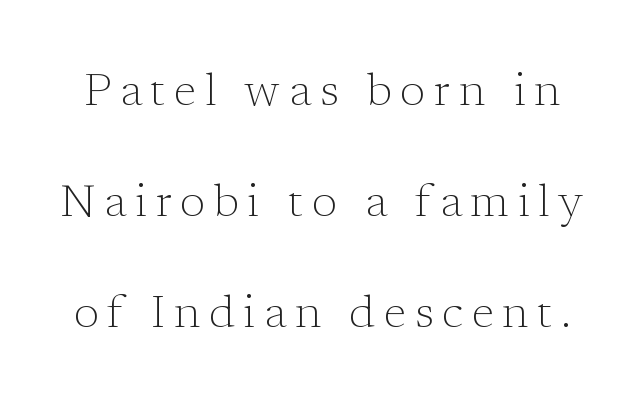
Q: Is the text bold? A: No.
Q: Is the text italic (slanted)? A: No, it is upright.
Q: Is the typeface a serif or a sans-serif typeface? A: Serif.
Q: Is the text underlined? A: No.
Q: Is the spacing between lines tight, normal or loose? A: Loose.
Q: Width (condensed, normal, or wide)? A: Normal.
Q: Stroke contrast? A: Low.
Q: x-height? A: Medium.
Q: Monospaced? A: No.
